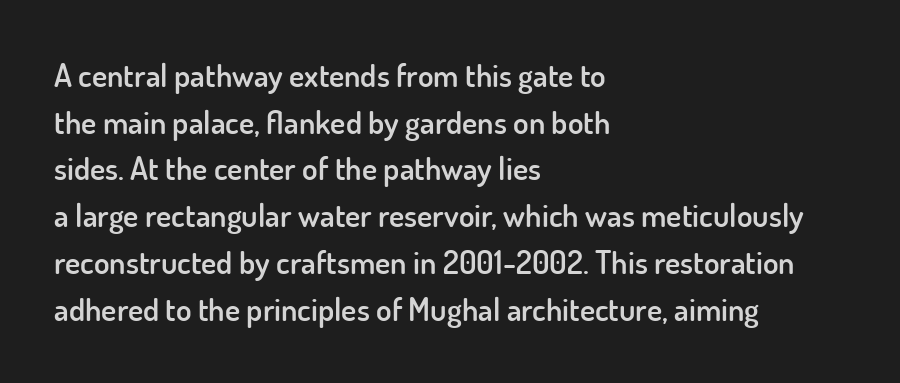
The image shows 32 px semibold sans-serif type, upright; set left-aligned, normal line spacing (1.46x), normal letter spacing, not underlined; low stroke contrast and a small x-height.
